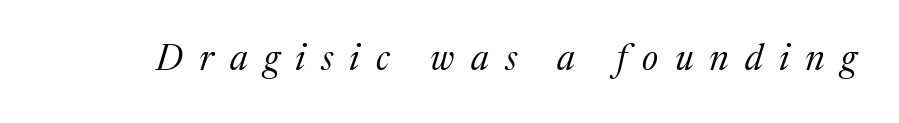
Unlike a clean sans, this face finishes its strokes with serifs. Slanted lettering throughout. The area under the type is left untouched. Bold? No — there's no thickening of the strokes. Spacing verdict: proportional, widths tailored to each character.
